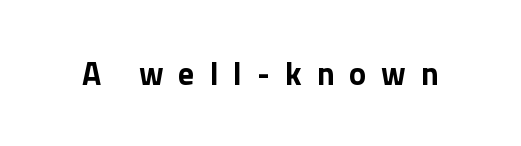
No feet cap the strokes, marking this as sans-serif type. A roman cut, with each character standing at attention. The passage shown is not underscored anywhere. The rendering uses natural spacing where letterforms have individual widths. Its strokes are broad and dark, the hallmark of bold type. The horizontal fit of the characters is loose and conspicuously gappy.
